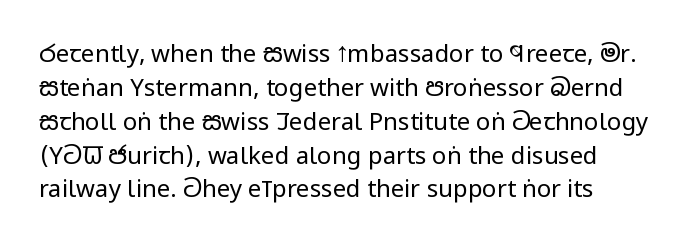
Q: Is the text bold? A: No.
Q: Is the text italic (slanted)? A: No, it is upright.
Q: Is the text underlined? A: No.
Q: How is the paragraph aligned? A: Left-aligned.
Q: Is the spacing between letters normal or unusually wide? A: Normal.
Q: Is the spacing between lines tight, normal or loose? A: Normal.
